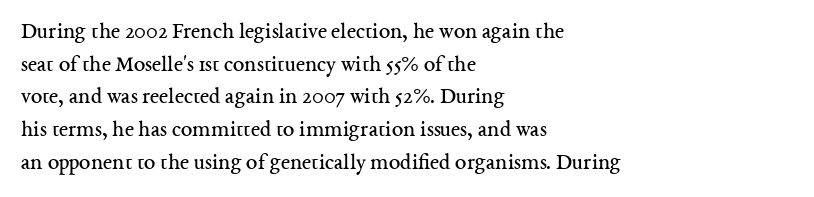
{"italic": "no", "bold": "no", "underline": "no", "align": "left", "line_spacing": "normal", "line_spacing_ratio": 1.42, "letter_spacing": "normal", "letter_spacing_em": 0.0, "glyph_px": 23}
